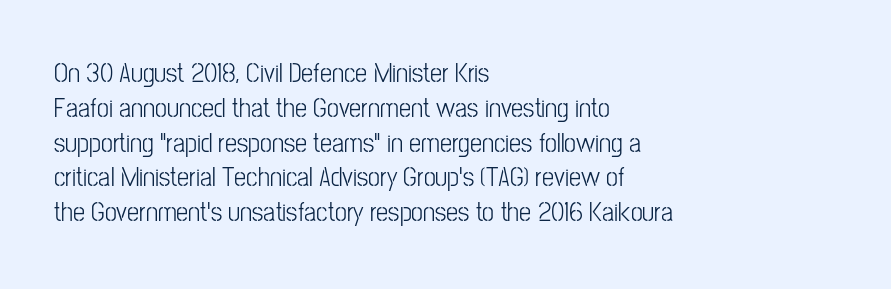
The image shows 27 px text type, upright; set left-aligned, normal line spacing (1.29x), normal letter spacing, not underlined.
